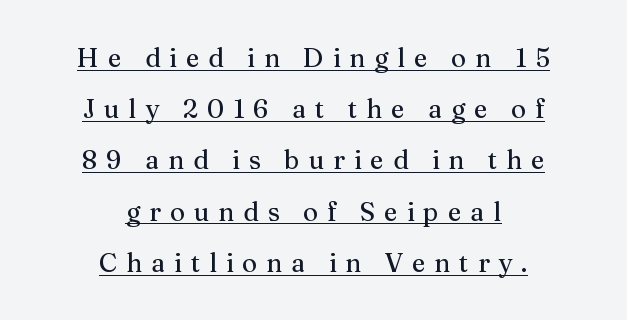
Do the letters lean? They stand straight. A typesetter would call this heavily tracked-out type. Regarding leading, the lines here are spaced well apart. Leftover space on each line is divided equally before and after the words. Beneath each row of characters lies a ruled line.
